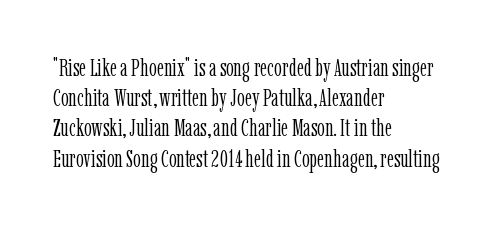
{"italic": "no", "bold": "no", "underline": "no", "align": "left", "line_spacing": "normal", "line_spacing_ratio": 1.26, "letter_spacing": "normal", "letter_spacing_em": 0.0, "glyph_px": 24}
